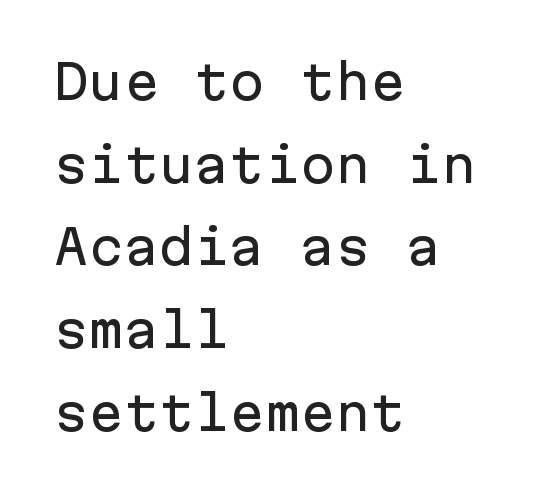
A typesetter would label this face a sans. A roman cut, with each character standing at attention. The zone under the glyphs is completely vacant. The passage is arranged the way most books set body copy — flush left.
